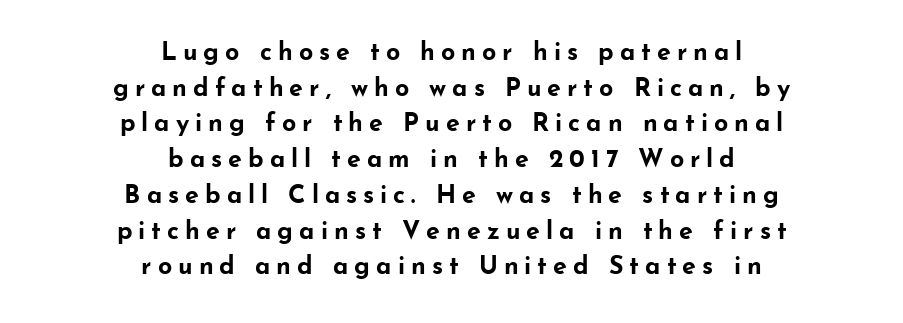
{"italic": "no", "bold": "yes", "underline": "no", "align": "center", "line_spacing": "normal", "line_spacing_ratio": 1.43, "letter_spacing": "wide", "letter_spacing_em": 0.24, "glyph_px": 25}
